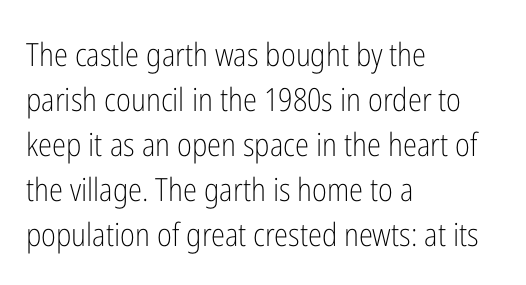
Q: Is the text bold? A: No.
Q: Is the text italic (slanted)? A: No, it is upright.
Q: Is the typeface a serif or a sans-serif typeface? A: Sans-serif.
Q: Is the text underlined? A: No.
Q: How is the paragraph aligned? A: Left-aligned.
Q: Is the spacing between letters normal or unusually wide? A: Normal.
Q: Is the spacing between lines tight, normal or loose? A: Normal.
Q: Width (condensed, normal, or wide)? A: Condensed.
Q: Stroke contrast? A: Low.
Q: x-height? A: Medium.
Q: Monospaced? A: No.
